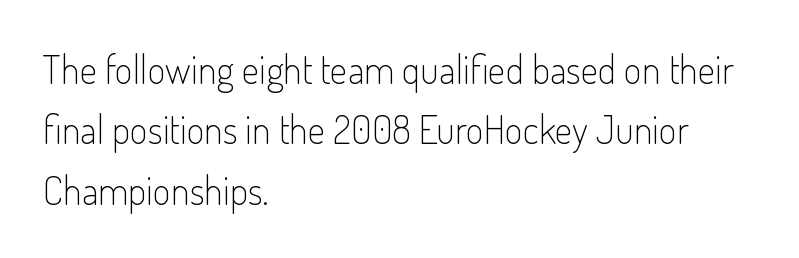
{"serif": "no", "italic": "no", "bold": "no", "weight": "light", "width": "condensed", "stroke_contrast": "low", "x_height": "small", "monospaced": "no", "underline": "no", "align": "left", "line_spacing": "normal", "line_spacing_ratio": 1.55, "letter_spacing": "normal", "letter_spacing_em": 0.0, "glyph_px": 39}
